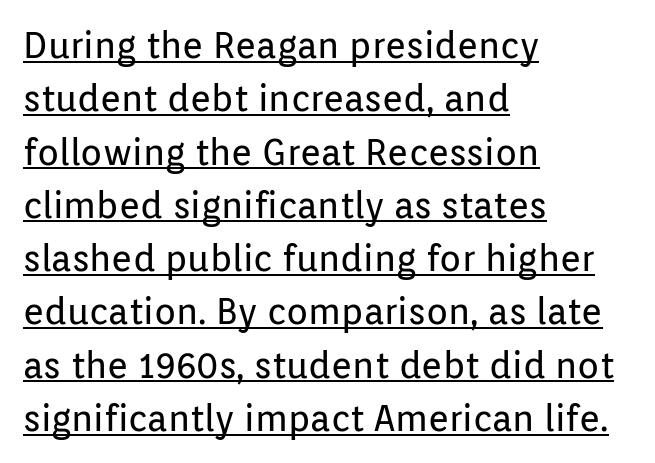
Q: Is the text bold? A: No.
Q: Is the text italic (slanted)? A: No, it is upright.
Q: Is the typeface a serif or a sans-serif typeface? A: Sans-serif.
Q: Is the text underlined? A: Yes.
Q: How is the paragraph aligned? A: Left-aligned.
Q: Is the spacing between letters normal or unusually wide? A: Normal.
Q: Is the spacing between lines tight, normal or loose? A: Normal.
Q: Width (condensed, normal, or wide)? A: Normal.
Q: Stroke contrast? A: Low.
Q: x-height? A: Medium.
Q: Monospaced? A: No.
